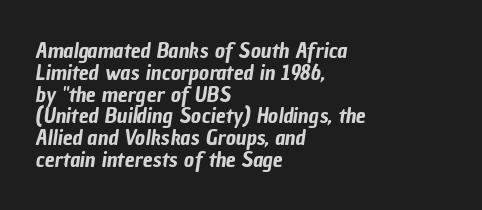
These lines stack with their left ends in a neat column. Reading down the column, the eye jumps only a short way to each next line. Words appear dense and cohesive because spacing is normal. Any mark beneath the type? The region is blank.
